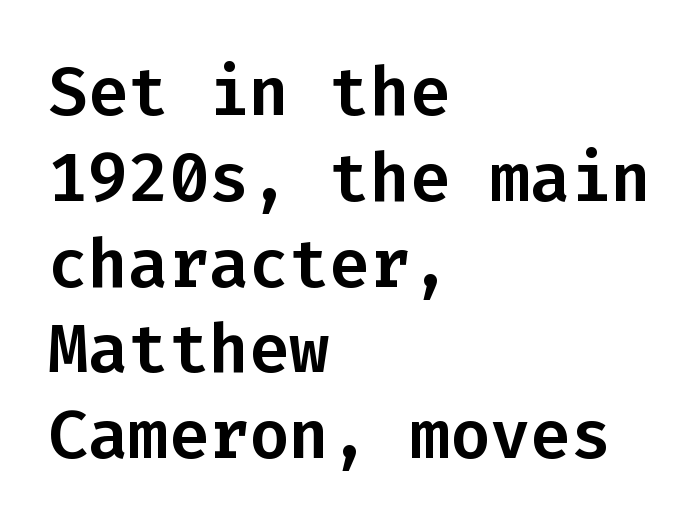
{"serif": "no", "italic": "no", "width": "normal", "stroke_contrast": "low", "x_height": "medium", "monospaced": "yes", "underline": "no", "align": "left", "line_spacing": "normal", "line_spacing_ratio": 1.28, "letter_spacing": "normal", "letter_spacing_em": 0.0, "glyph_px": 67}
